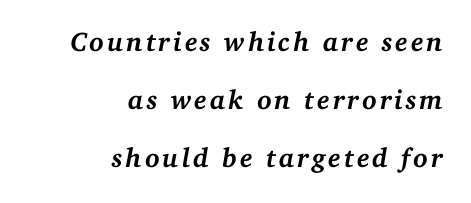
Q: Is the text bold? A: Yes.
Q: Is the text italic (slanted)? A: Yes, it leans right by about 11 degrees.
Q: Is the text underlined? A: No.
Q: How is the paragraph aligned? A: Right-aligned.
Q: Is the spacing between lines tight, normal or loose? A: Loose.
